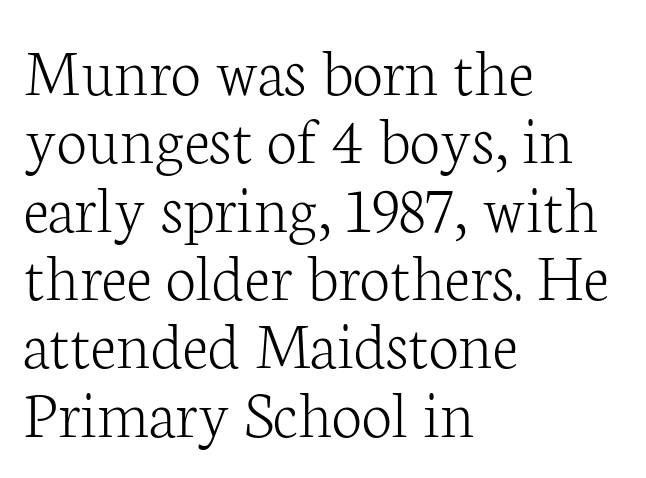
The passage shown is not underscored anywhere. Do the characters align in a grid? No, the font is proportional. Horizontal bands of white between lines are thin slivers. The specimen reads as upright at a glance. The font is comparable to plain body text, perhaps lighter.
